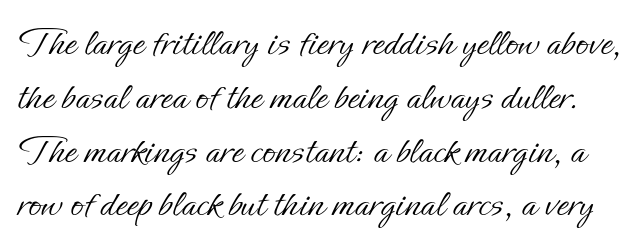
The face used here is proportionally spaced, like ordinary book or web type. These lines keep a tight, regular rhythm from letter to letter. Quick note: underline off. Successive baselines arrive at the customary interval. Think standard paragraph weight, or any step lighter than that.
